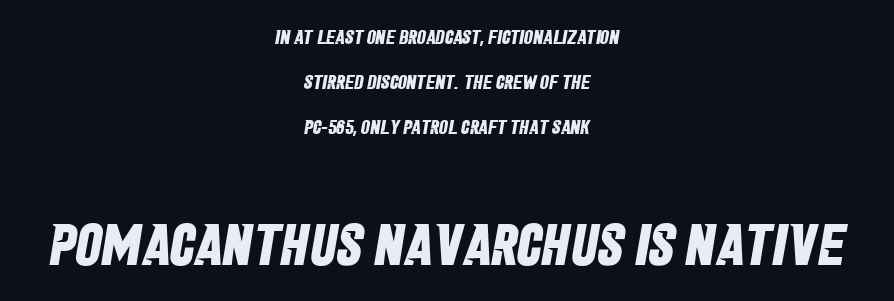
The image shows 59 px bold, condensed sans-serif type; set centered, loose line spacing (2.26x), normal letter spacing, not underlined; the second (bottom) block is 2.95x larger; low stroke contrast and a large x-height.
